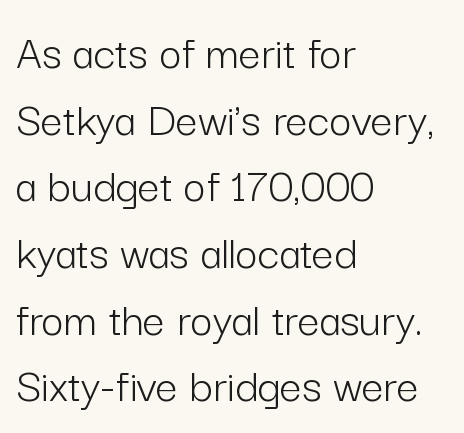
Decoration check: the copy has no underline. Tall strokes in this sample are plumb rather than angled. Is this a fixed-width face? No — the glyphs have proportional, varying widths. A typesetter would call this zero additional tracking.
